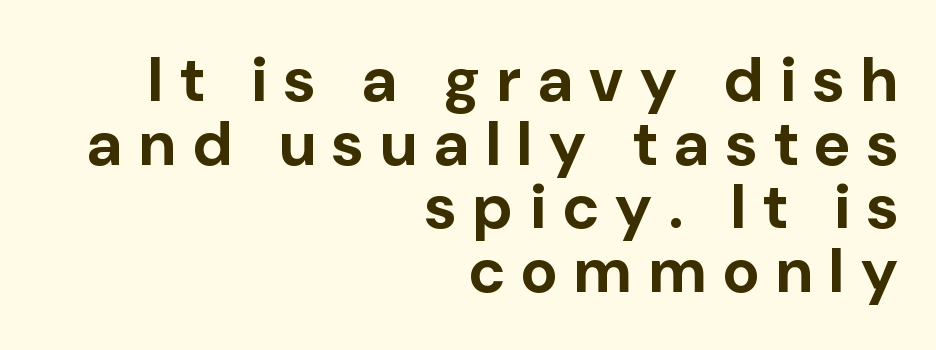
The image shows 63 px bold sans-serif type, upright; set right-aligned, tight line spacing (1.01x), unusually wide letter spacing (+0.27 em), not underlined; low stroke contrast and a medium x-height.
